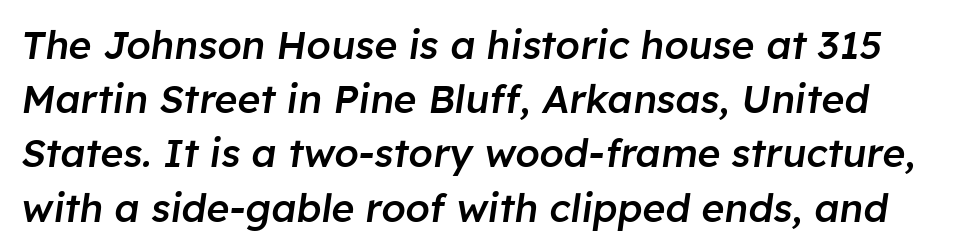
The image shows 39 px semibold type, italic (leaning right); set normal line spacing (1.39x), normal letter spacing, not underlined; low stroke contrast and a medium x-height.
